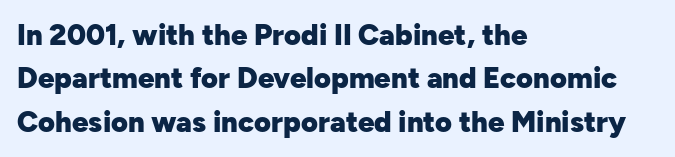
Is this a fixed-width face? No — the glyphs have proportional, varying widths. If you drew a ruler down the left edge, every line would touch it. Honestly, the row spacing looks completely unremarkable. A roman cut, with each character standing at attention. Lines of text with bare space underneath. Default kerning and tracking; the words read as compact shapes.
